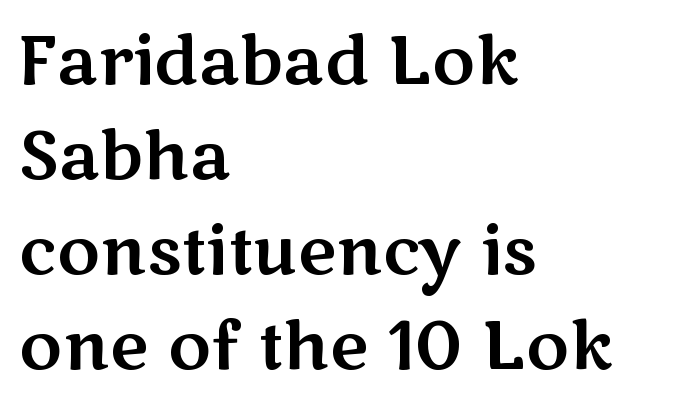
Q: Is the text italic (slanted)? A: No, it is upright.
Q: Is the typeface a serif or a sans-serif typeface? A: Sans-serif.
Q: Is the text underlined? A: No.
Q: How is the paragraph aligned? A: Left-aligned.
Q: Is the spacing between letters normal or unusually wide? A: Normal.
Q: Is the spacing between lines tight, normal or loose? A: Normal.
Q: Width (condensed, normal, or wide)? A: Wide.
Q: Stroke contrast? A: Medium.
Q: x-height? A: Medium.
Q: Monospaced? A: No.
